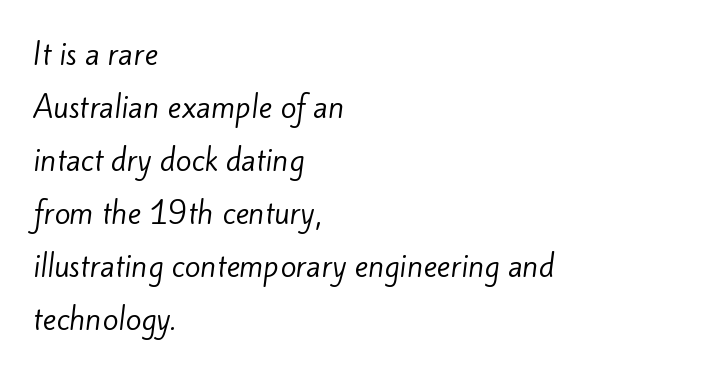
Q: Is the text bold? A: No.
Q: Is the typeface a serif or a sans-serif typeface? A: Sans-serif.
Q: Is the text underlined? A: No.
Q: How is the paragraph aligned? A: Left-aligned.
Q: Is the spacing between letters normal or unusually wide? A: Normal.
Q: Width (condensed, normal, or wide)? A: Normal.
Q: Stroke contrast? A: Low.
Q: x-height? A: Small.
Q: Monospaced? A: No.
